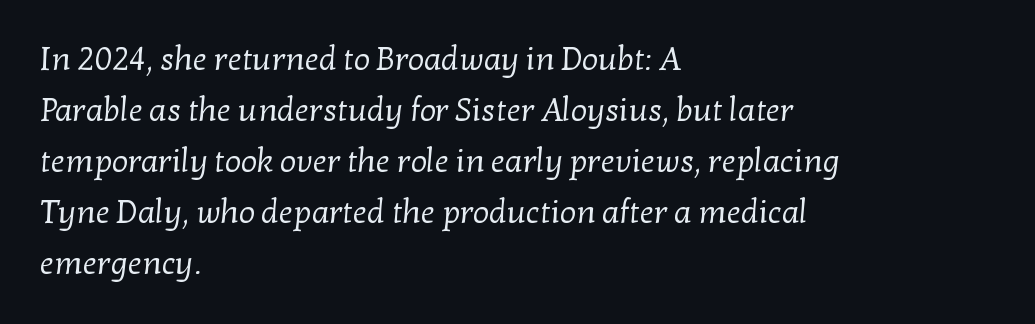
Q: Is the text bold? A: No.
Q: Is the typeface a serif or a sans-serif typeface? A: Serif.
Q: Is the text underlined? A: No.
Q: How is the paragraph aligned? A: Left-aligned.
Q: Is the spacing between letters normal or unusually wide? A: Normal.
Q: Is the spacing between lines tight, normal or loose? A: Normal.
Q: Width (condensed, normal, or wide)? A: Normal.
Q: Stroke contrast? A: Low.
Q: x-height? A: Medium.
Q: Monospaced? A: No.
